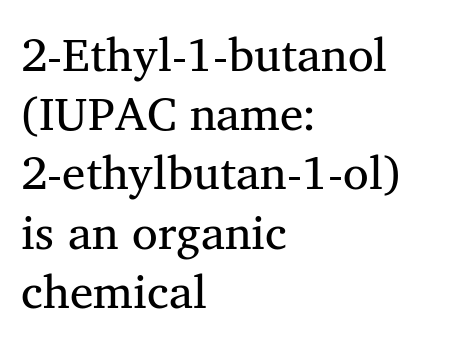
Q: Is the text bold? A: No.
Q: Is the typeface a serif or a sans-serif typeface? A: Serif.
Q: Is the text underlined? A: No.
Q: How is the paragraph aligned? A: Left-aligned.
Q: Is the spacing between letters normal or unusually wide? A: Normal.
Q: Is the spacing between lines tight, normal or loose? A: Normal.
Q: Width (condensed, normal, or wide)? A: Normal.
Q: Stroke contrast? A: Medium.
Q: x-height? A: Medium.
Q: Monospaced? A: No.
